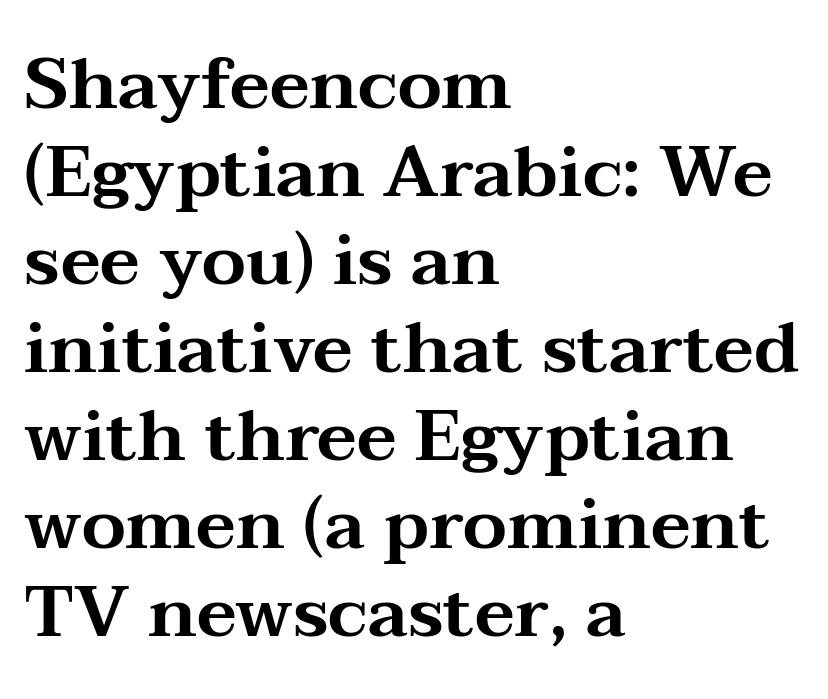
The image shows 71 px wide serif type, upright; set left-aligned, line spacing 1.24x, normal letter spacing, not underlined; medium stroke contrast and a medium x-height.
